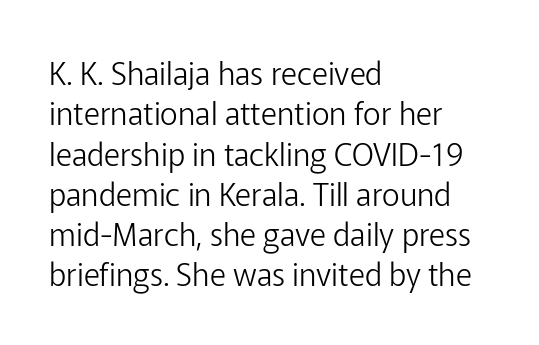
{"serif": "no", "italic": "no", "bold": "no", "weight": "light", "width": "normal", "stroke_contrast": "low", "x_height": "medium", "monospaced": "no", "underline": "no", "align": "left", "line_spacing": "normal", "line_spacing_ratio": 1.3, "letter_spacing": "normal", "letter_spacing_em": 0.0, "glyph_px": 31}
